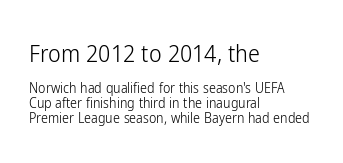
The image shows 24 px text type, upright; set left-aligned, tight line spacing (1.05x), normal letter spacing, not underlined; the first (top) block is 1.71x larger.
